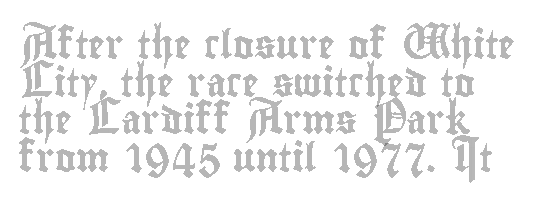
Q: Is the text italic (slanted)? A: No, it is upright.
Q: Is the text underlined? A: No.
Q: How is the paragraph aligned? A: Left-aligned.
Q: Is the spacing between letters normal or unusually wide? A: Normal.
Q: Is the spacing between lines tight, normal or loose? A: Normal.
Q: Width (condensed, normal, or wide)? A: Condensed.
Q: x-height? A: Small.
Q: Monospaced? A: No.
